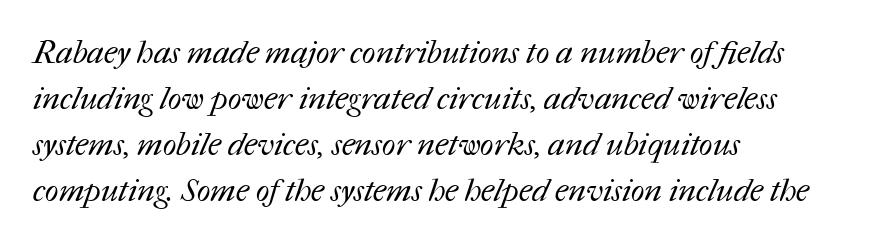
{"bold": "no", "weight": "regular", "width": "normal", "stroke_contrast": "medium", "x_height": "medium", "monospaced": "no", "underline": "no", "align": "left", "line_spacing": "normal", "line_spacing_ratio": 1.44, "letter_spacing": "normal", "letter_spacing_em": 0.0, "glyph_px": 32}
